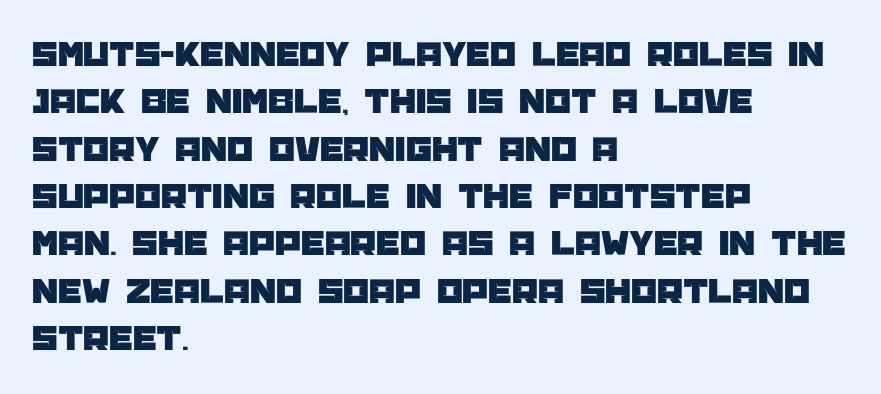
Note: no serifs on the glyphs. The paragraph shown leans on its left margin. Letters rest on an invisible, unmarked baseline. In terms of posture, this sample is upright. How are the letters spaced? Ordinarily, with no added tracking. The passage shown stacks its lines at a standard gap.
